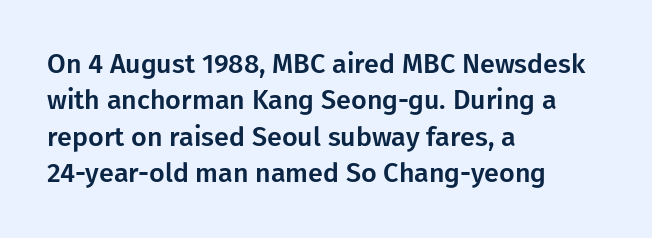
{"italic": "no", "underline": "no", "align": "left", "line_spacing": "normal", "line_spacing_ratio": 1.35, "letter_spacing": "normal", "letter_spacing_em": 0.0, "glyph_px": 27}
